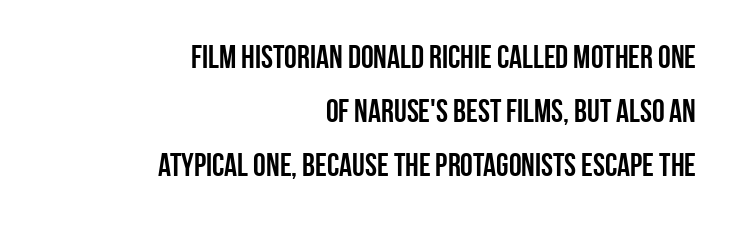
{"serif": "no", "italic": "no", "bold": "yes", "weight": "semibold", "width": "condensed", "stroke_contrast": "low", "x_height": "large", "monospaced": "no", "underline": "no", "align": "right", "line_spacing": "normal", "line_spacing_ratio": 1.69, "letter_spacing": "normal", "letter_spacing_em": 0.0, "glyph_px": 32}
